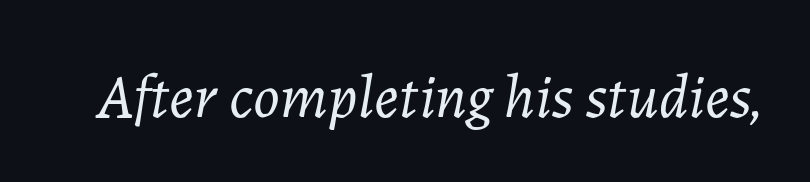
Slant detected: the letters are inclined. The rendering keeps characters at their native spacing. Do the characters align in a grid? No, the font is proportional. Only glyphs here, with clear space below each row. Weight class: somewhere from thin through regular.
